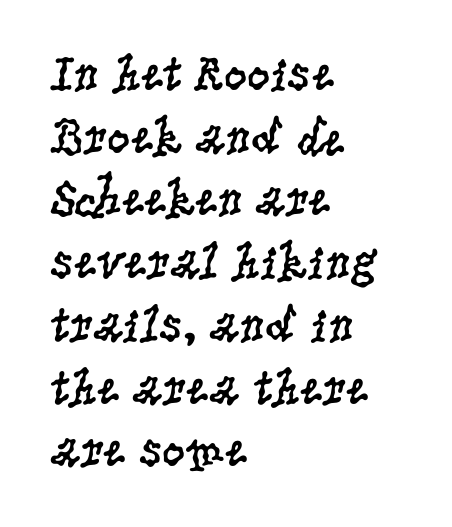
Q: Is the text bold? A: No.
Q: Is the typeface a serif or a sans-serif typeface? A: Serif.
Q: Is the text underlined? A: No.
Q: How is the paragraph aligned? A: Left-aligned.
Q: Is the spacing between letters normal or unusually wide? A: Normal.
Q: Width (condensed, normal, or wide)? A: Condensed.
Q: Stroke contrast? A: Low.
Q: x-height? A: Large.
Q: Monospaced? A: No.
